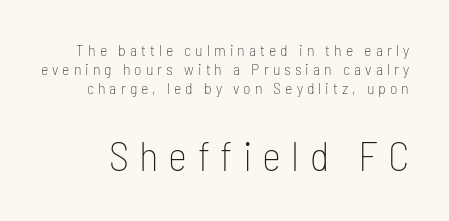
Q: Is the text bold? A: No.
Q: Is the text italic (slanted)? A: No, it is upright.
Q: Is the typeface a serif or a sans-serif typeface? A: Sans-serif.
Q: Is the text underlined? A: No.
Q: Is the spacing between letters normal or unusually wide? A: Unusually wide.
Q: Which block of text is set in a larger size, the first (top) or the second (bottom)? A: The second (bottom) one.
Q: Width (condensed, normal, or wide)? A: Condensed.
Q: Stroke contrast? A: Low.
Q: x-height? A: Medium.
Q: Monospaced? A: No.
